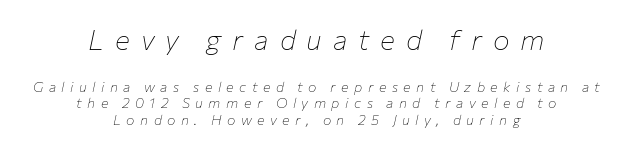
A student would notice the top passage is typeset larger than what follows. The face looks like a standard text weight, possibly lighter. Notice how the stems are inclined rather than vertical — that's the hallmark of italics. Does extra space separate the letters? Yes, quite a lot of it. The space beneath each line is pristine and unruled. Varying glyph widths throughout — classic text-font behaviour.
